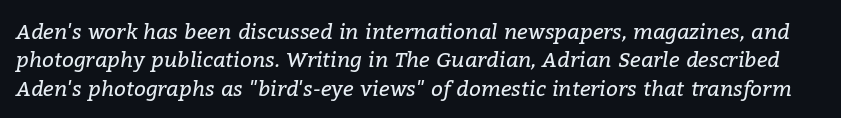
The image shows 21 px text type, italic (leaning right); set normal line spacing (1.35x), normal letter spacing, not underlined.
